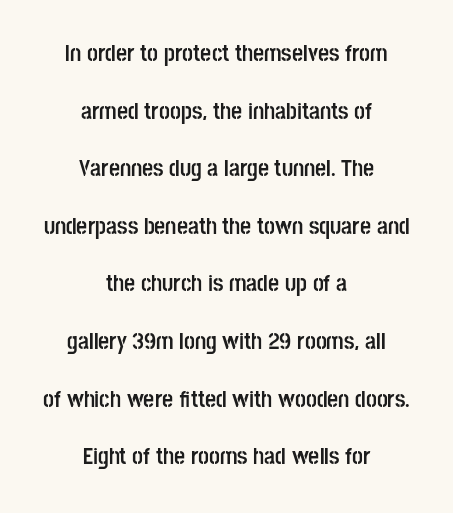
Upright lettering throughout. How heavy is the stroke? Heavy — this is a bold. Both edges are ragged and mirror each other, which tells us the setting is centered. A typesetter would call this leading open, well beyond the default. Anything drawn beneath the words? Only blank space. The gaps between neighbouring characters are ordinary and unremarkable.
